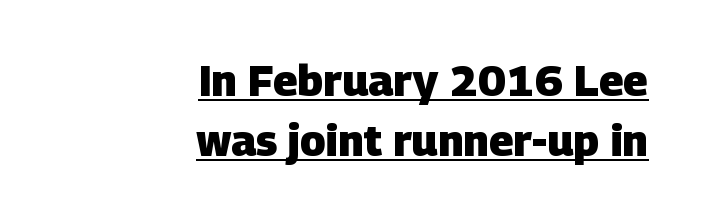
{"serif": "no", "bold": "yes", "weight": "heavy", "width": "normal", "stroke_contrast": "low", "x_height": "large", "monospaced": "no", "underline": "yes", "align": "right", "line_spacing": "normal", "line_spacing_ratio": 1.4, "letter_spacing": "normal", "letter_spacing_em": 0.0, "glyph_px": 43}
